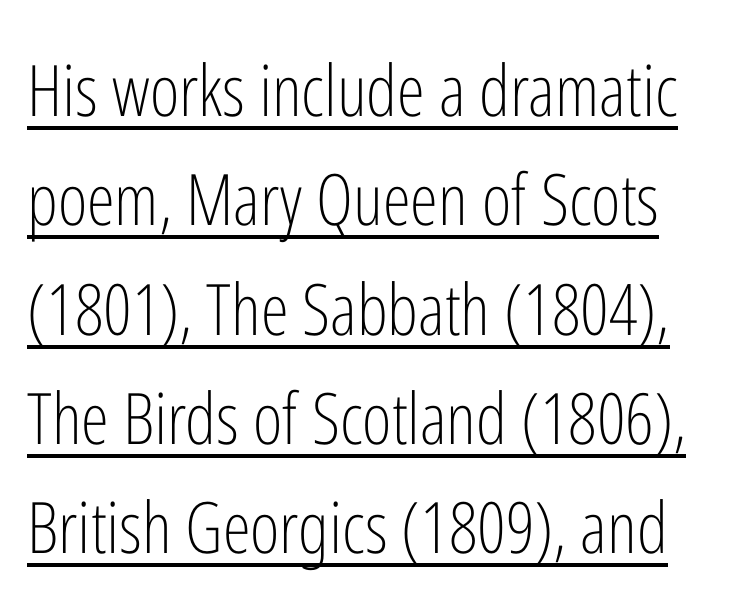
{"serif": "no", "italic": "no", "bold": "no", "weight": "light", "width": "condensed", "stroke_contrast": "low", "x_height": "medium", "monospaced": "no", "underline": "yes", "line_spacing": "normal", "line_spacing_ratio": 1.54, "letter_spacing": "normal", "letter_spacing_em": 0.0, "glyph_px": 71}
